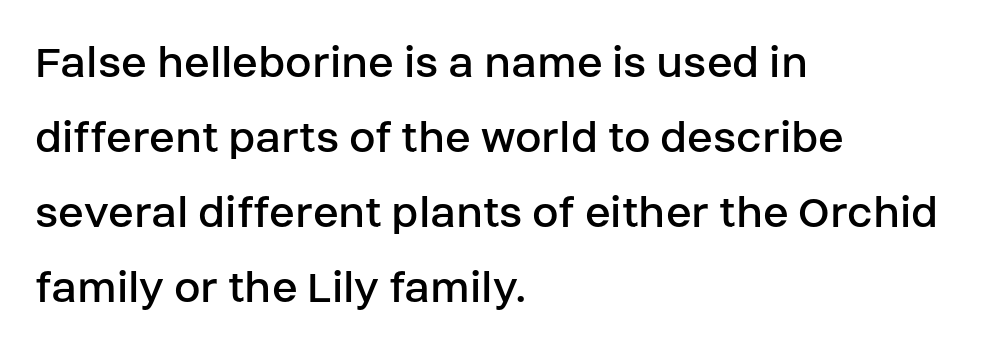
{"serif": "no", "italic": "no", "bold": "no", "weight": "regular", "width": "normal", "stroke_contrast": "low", "x_height": "large", "monospaced": "no", "underline": "no", "align": "left", "line_spacing": "normal", "line_spacing_ratio": 1.56, "letter_spacing": "normal", "letter_spacing_em": 0.0, "glyph_px": 48}
